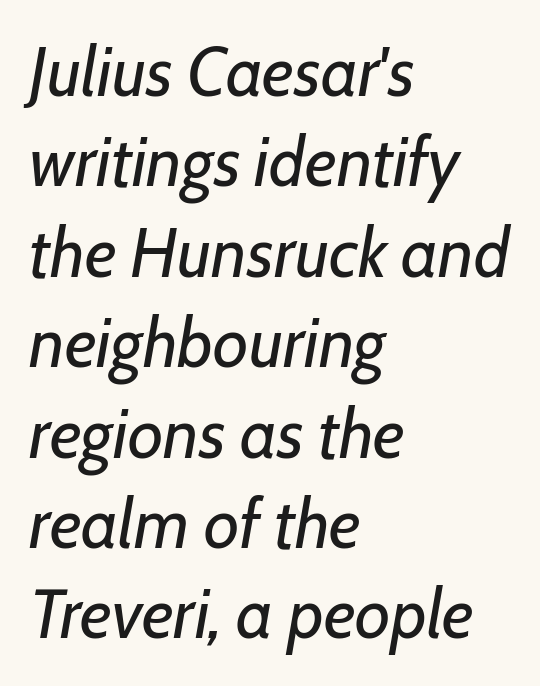
{"italic": "yes", "lean": "right", "slant_degrees": 7, "bold": "no", "weight": "regular", "width": "normal", "stroke_contrast": "low", "x_height": "medium", "monospaced": "no", "underline": "no", "align": "left", "line_spacing": "normal", "line_spacing_ratio": 1.31, "letter_spacing": "normal", "letter_spacing_em": 0.0, "glyph_px": 69}
